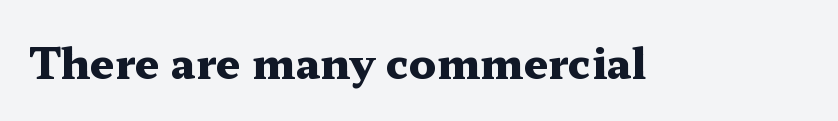
The strokes are fattened all the way to bold. A typesetter would call this proportional, since set widths differ per character. Does the type have serifs? Yes, each stem ends in a small foot. The font's upright variant was chosen for this text.
